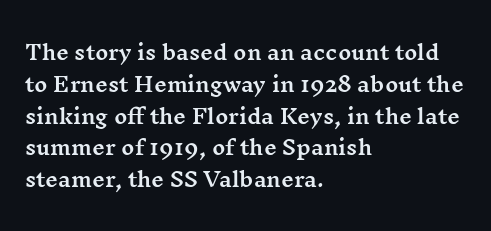
Q: Is the text italic (slanted)? A: No, it is upright.
Q: Is the text underlined? A: No.
Q: How is the paragraph aligned? A: Left-aligned.
Q: Is the spacing between letters normal or unusually wide? A: Normal.
Q: Is the spacing between lines tight, normal or loose? A: Normal.
